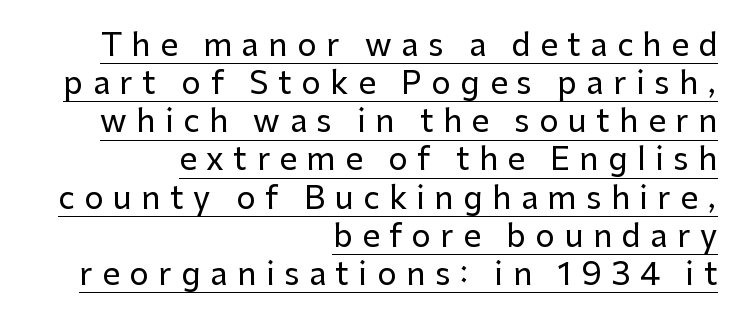
Students, note that the glyphs here are deliberately spaced far apart. In designer terms, the underline attribute is active on this setting. You could not count columns in this text — the font is proportionally spaced. Do the letters lean? They stand straight.
